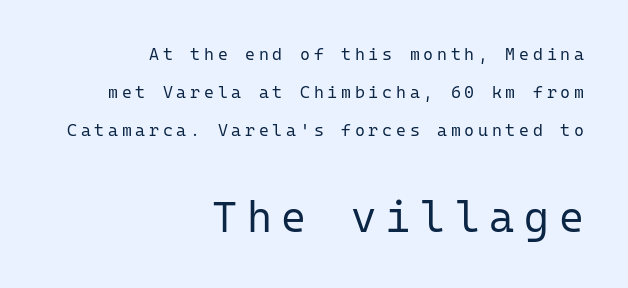
The image shows 43 px regular-weight sans-serif type, upright, monospaced; set right-aligned, loose line spacing (2.23x), unusually wide letter spacing (+0.22 em), not underlined; the second (bottom) block is 2.53x larger; low stroke contrast and a medium x-height.
